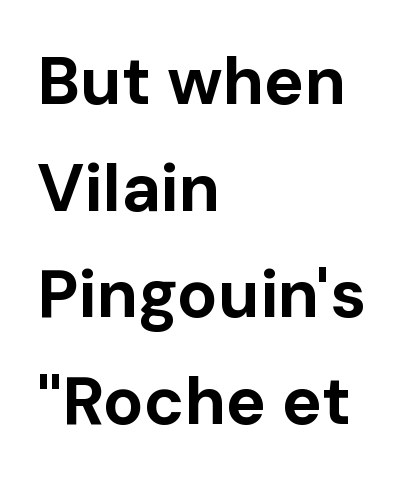
{"serif": "no", "italic": "no", "bold": "yes", "weight": "bold", "width": "normal", "stroke_contrast": "low", "x_height": "medium", "monospaced": "no", "underline": "no", "align": "left", "line_spacing": "normal", "line_spacing_ratio": 1.59, "letter_spacing": "normal", "letter_spacing_em": 0.0, "glyph_px": 67}
